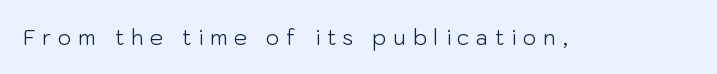
{"italic": "no", "bold": "no", "underline": "no", "letter_spacing": "wide", "letter_spacing_em": 0.32, "glyph_px": 21}
